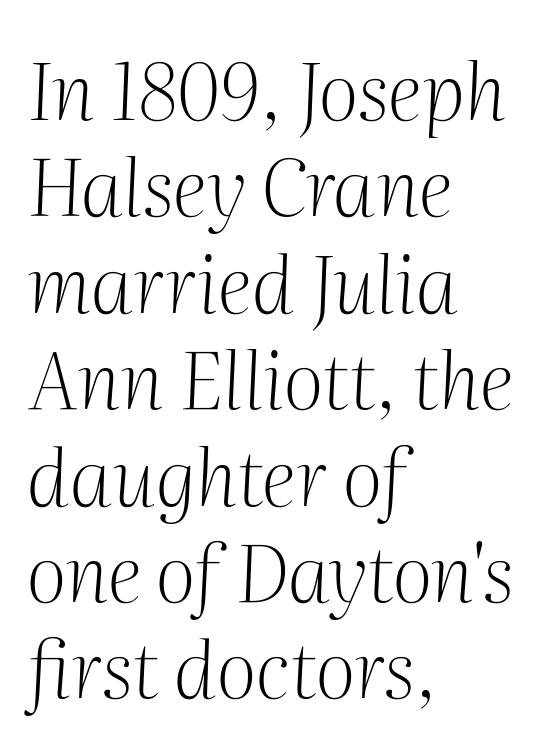
{"serif": "yes", "italic": "yes", "lean": "right", "slant_degrees": 2, "bold": "no", "weight": "light", "width": "normal", "stroke_contrast": "medium", "x_height": "medium", "monospaced": "no", "underline": "no", "align": "left", "line_spacing_ratio": 1.22, "letter_spacing": "normal", "letter_spacing_em": 0.0, "glyph_px": 79}
